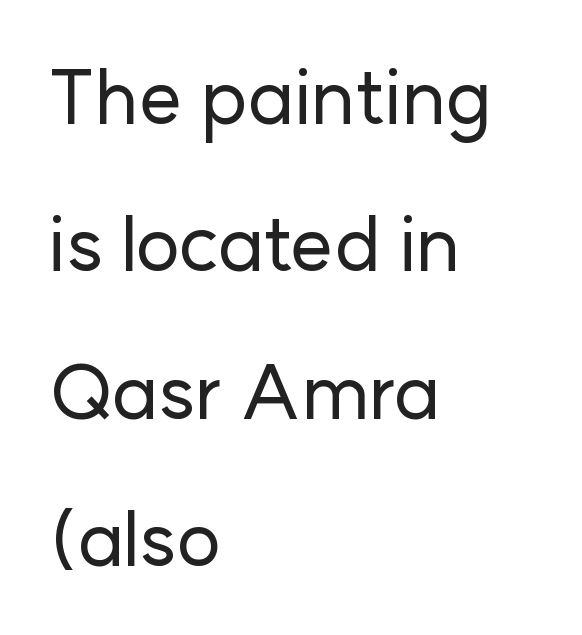
Q: Is the text italic (slanted)? A: No, it is upright.
Q: Is the typeface a serif or a sans-serif typeface? A: Sans-serif.
Q: Is the text underlined? A: No.
Q: How is the paragraph aligned? A: Left-aligned.
Q: Is the spacing between letters normal or unusually wide? A: Normal.
Q: Is the spacing between lines tight, normal or loose? A: Loose.
Q: Width (condensed, normal, or wide)? A: Normal.
Q: Stroke contrast? A: Low.
Q: x-height? A: Medium.
Q: Monospaced? A: No.
